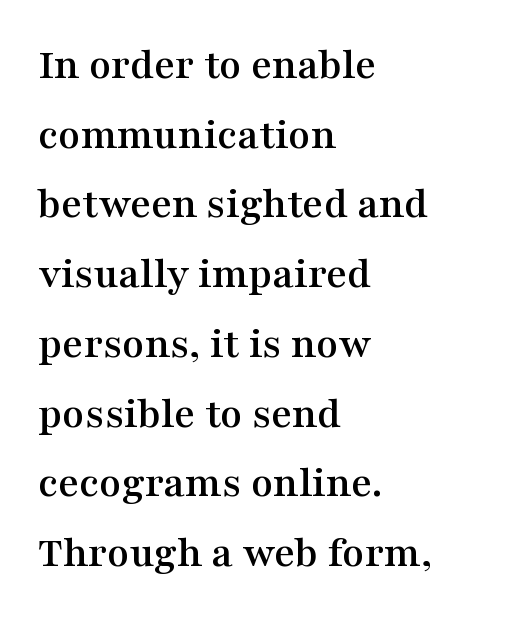
The image shows 45 px wide serif type, upright; set left-aligned, normal line spacing (1.55x), normal letter spacing, not underlined; medium stroke contrast and a medium x-height.
